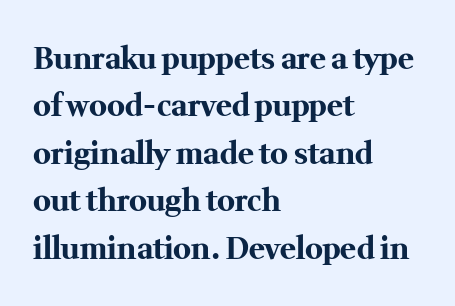
The image shows 30 px bold serif type, upright; set left-aligned, normal line spacing (1.58x), normal letter spacing, not underlined; medium stroke contrast and a medium x-height.
